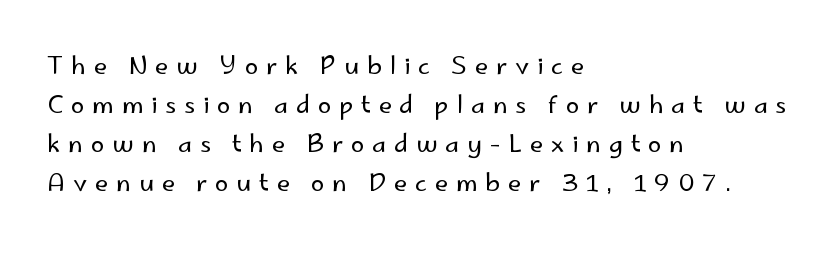
Q: Is the text bold? A: No.
Q: Is the text italic (slanted)? A: No, it is upright.
Q: Is the text underlined? A: No.
Q: How is the paragraph aligned? A: Left-aligned.
Q: Is the spacing between letters normal or unusually wide? A: Unusually wide.
Q: Is the spacing between lines tight, normal or loose? A: Normal.
